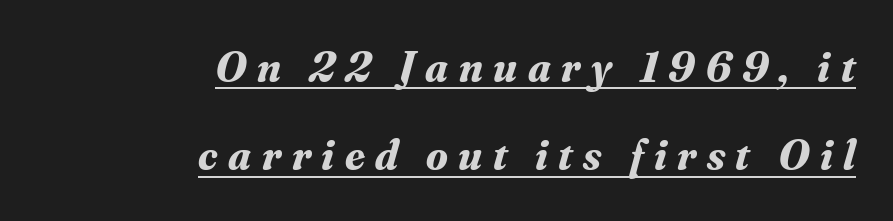
{"serif": "yes", "italic": "yes", "lean": "right", "slant_degrees": 16, "bold": "yes", "weight": "bold", "width": "normal", "stroke_contrast": "medium", "x_height": "small", "monospaced": "no", "underline": "yes", "align": "right", "line_spacing": "loose", "line_spacing_ratio": 2.01, "letter_spacing": "wide", "letter_spacing_em": 0.24, "glyph_px": 44}
